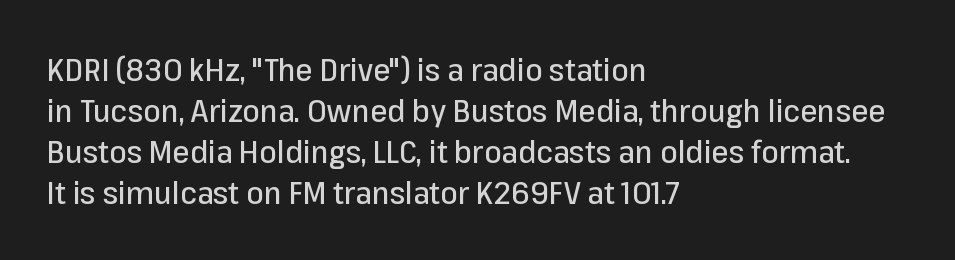
Proportional: the letters do not fall into vertical columns. The type family on display is of the sans-serif kind. Vertically, the passage feels balanced, rows spaced as you'd expect. The type sits square on the baseline with zero lean. Between one letter and the next there's only the usual sliver of space. In CSS terms this would be text-align: left.
